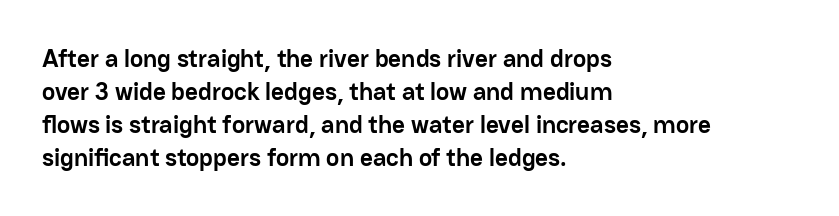
{"italic": "no", "bold": "yes", "underline": "no", "align": "left", "line_spacing": "normal", "line_spacing_ratio": 1.32, "letter_spacing": "normal", "letter_spacing_em": 0.0, "glyph_px": 25}
